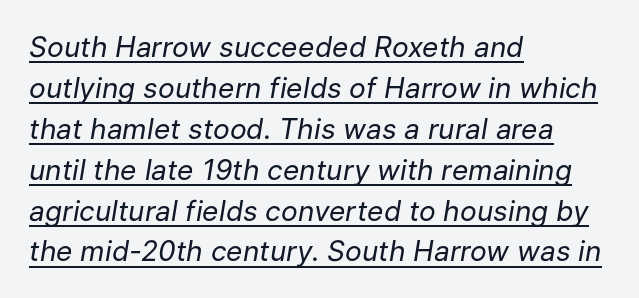
Notice how descenders clear the ascenders below comfortably — that's standard leading. Short and long lines alike share a common starting point at left. You can see a thin bar hugging the bottom of the glyphs. The letters advance in unequal steps, a hallmark of proportional type. A light-to-regular cut is what we see here. Between one letter and the next there's only the usual sliver of space.
